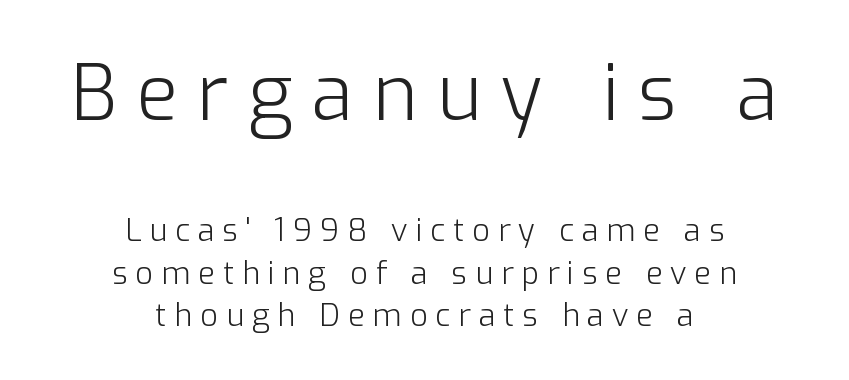
The image shows 77 px light sans-serif type, upright; set centered, normal line spacing (1.37x), unusually wide letter spacing (+0.25 em), not underlined; the first (top) block is 2.48x larger; low stroke contrast and a medium x-height.
